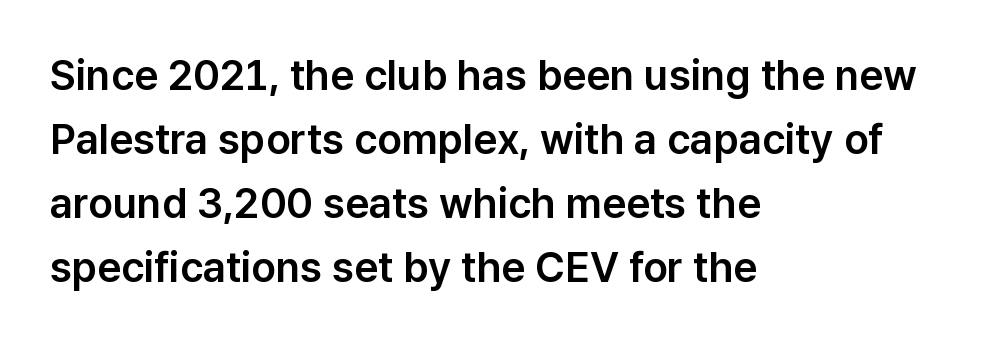
In terms of letterform style, serifs are entirely absent. Compared with a centered layout, this one pins lines to the left instead. What's the leading like? Ordinary, nothing unusual. No extra tracking has been applied to these lines.
